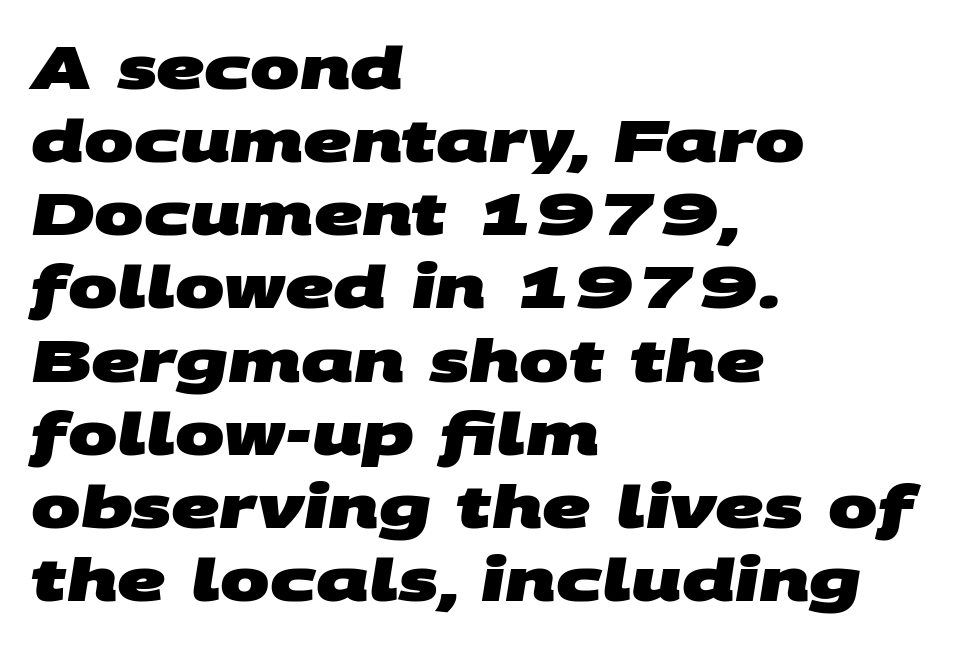
Observe the ordinary spacing: letters are neighbours, not strangers. Proportional: the letters do not fall into vertical columns. I'd call this a sans setting — the letters go barefoot. Is the block centered? No — it sits flush against the left margin.
